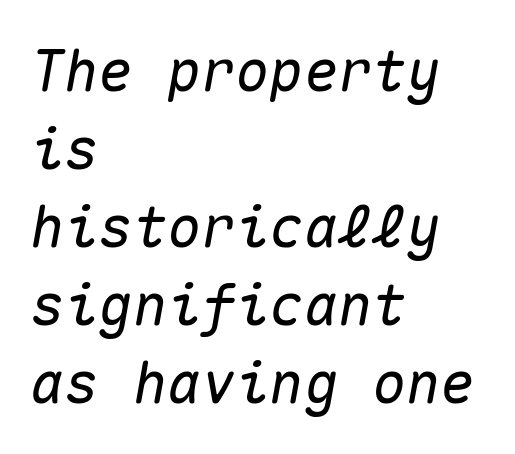
{"italic": "yes", "lean": "right", "slant_degrees": 10, "width": "normal", "stroke_contrast": "medium", "x_height": "medium", "monospaced": "yes", "underline": "no", "align": "left", "line_spacing": "normal", "line_spacing_ratio": 1.37, "letter_spacing": "normal", "letter_spacing_em": 0.0, "glyph_px": 57}
